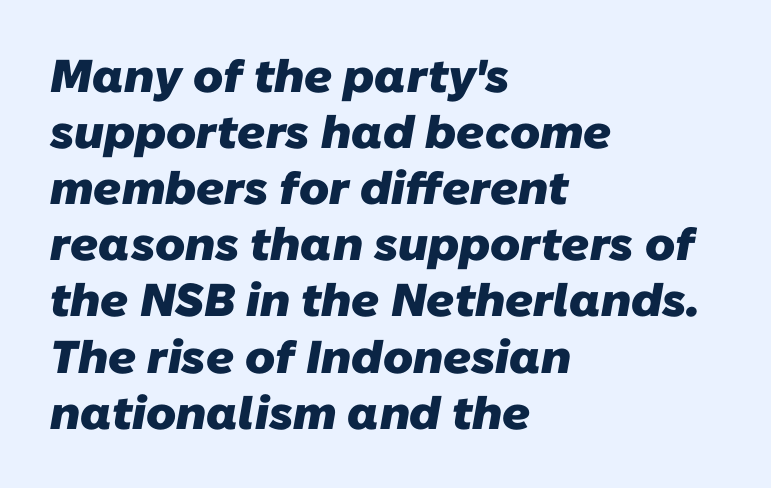
Q: Is the text bold? A: Yes.
Q: Is the typeface a serif or a sans-serif typeface? A: Sans-serif.
Q: Is the text underlined? A: No.
Q: How is the paragraph aligned? A: Left-aligned.
Q: Is the spacing between letters normal or unusually wide? A: Normal.
Q: Width (condensed, normal, or wide)? A: Normal.
Q: Stroke contrast? A: Low.
Q: x-height? A: Medium.
Q: Monospaced? A: No.
